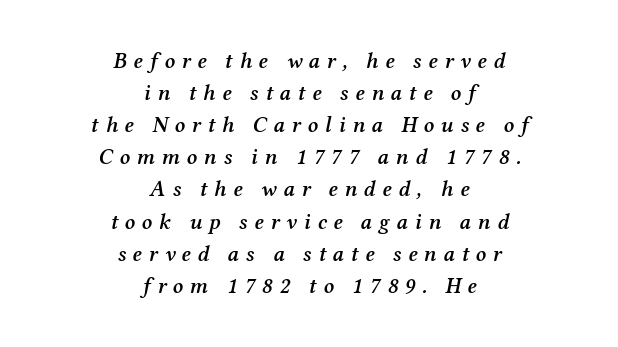
Emphasis-style slanted type is in use. The face used here is rendered with a markedly widened letterfit. Stroke thickness is moderately raised; the sample reads as semibold. Beneath every word, the page is bare.
